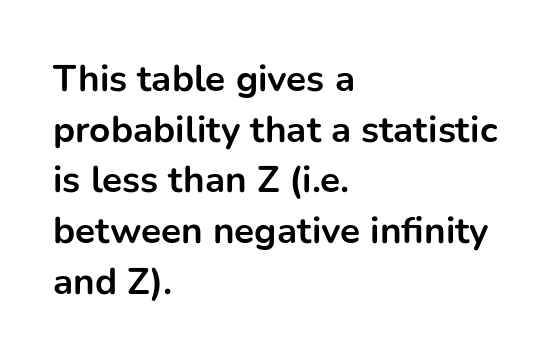
Q: Is the text bold? A: Yes.
Q: Is the text italic (slanted)? A: No, it is upright.
Q: Is the typeface a serif or a sans-serif typeface? A: Sans-serif.
Q: Is the text underlined? A: No.
Q: How is the paragraph aligned? A: Left-aligned.
Q: Is the spacing between letters normal or unusually wide? A: Normal.
Q: Is the spacing between lines tight, normal or loose? A: Normal.
Q: Width (condensed, normal, or wide)? A: Normal.
Q: Stroke contrast? A: Low.
Q: x-height? A: Medium.
Q: Monospaced? A: No.
